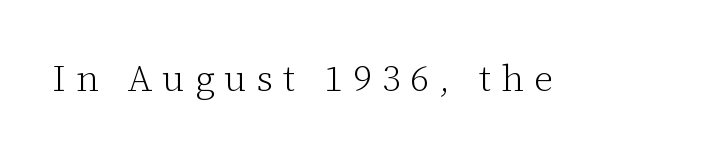
The image shows 37 px light serif type, upright; set unusually wide letter spacing (+0.27 em), not underlined; low stroke contrast and a medium x-height.
